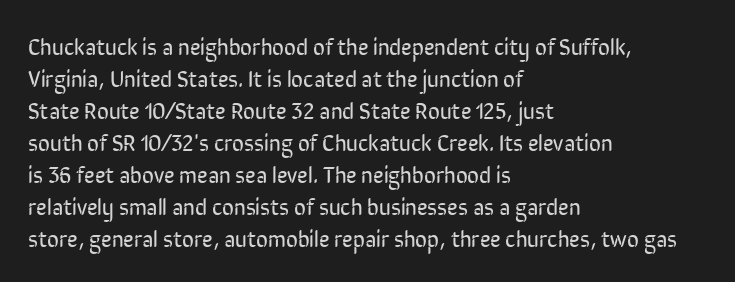
Q: Is the text bold? A: No.
Q: Is the text italic (slanted)? A: No, it is upright.
Q: Is the text underlined? A: No.
Q: How is the paragraph aligned? A: Left-aligned.
Q: Is the spacing between letters normal or unusually wide? A: Normal.
Q: Is the spacing between lines tight, normal or loose? A: Normal.
